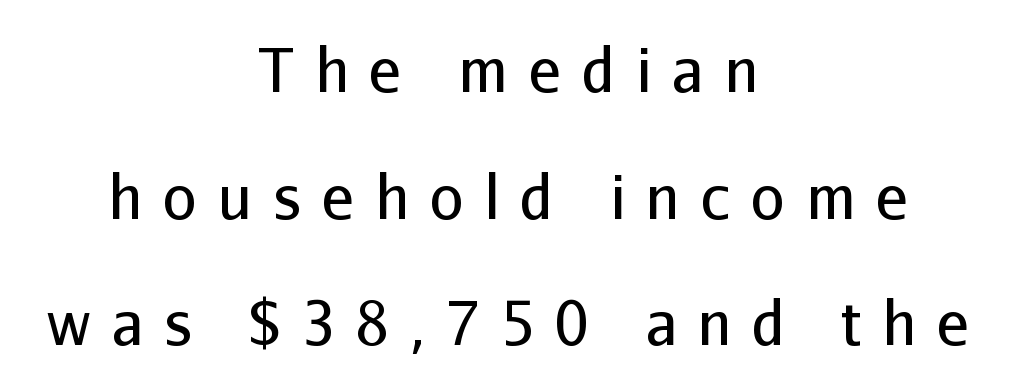
The image shows 60 px regular-weight sans-serif type, upright; set centered, loose line spacing (2.11x), unusually wide letter spacing (+0.35 em), not underlined; low stroke contrast and a medium x-height.
